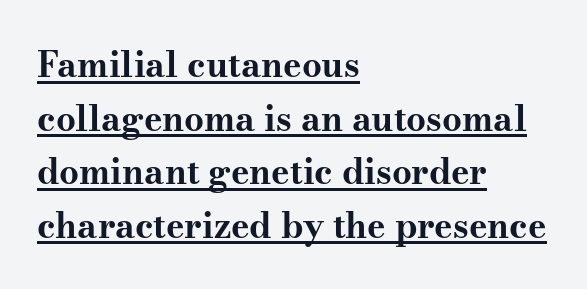
{"serif": "yes", "italic": "no", "bold": "yes", "weight": "bold", "width": "wide", "stroke_contrast": "medium", "x_height": "small", "monospaced": "no", "underline": "yes", "align": "left", "line_spacing": "normal", "line_spacing_ratio": 1.53, "letter_spacing": "normal", "letter_spacing_em": 0.0, "glyph_px": 35}
